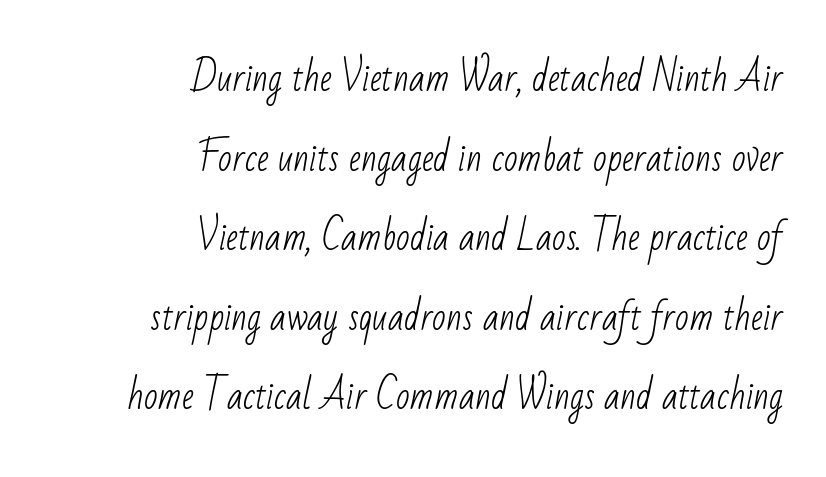
{"serif": "no", "bold": "no", "weight": "light", "width": "condensed", "stroke_contrast": "low", "x_height": "small", "monospaced": "no", "underline": "no", "align": "right", "line_spacing": "loose", "line_spacing_ratio": 2.21, "letter_spacing": "normal", "letter_spacing_em": 0.0, "glyph_px": 36}
